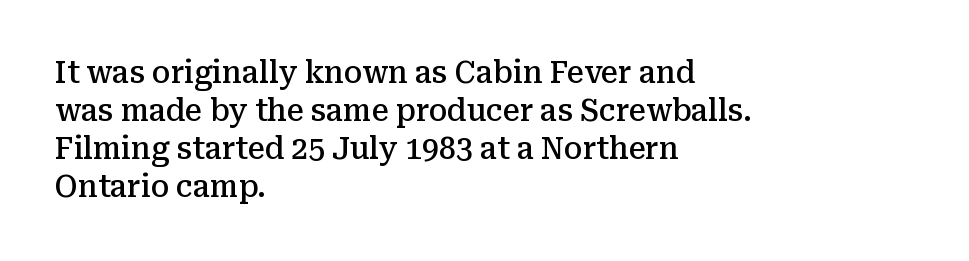
{"serif": "yes", "italic": "no", "bold": "semi", "weight": "semibold", "width": "normal", "stroke_contrast": "medium", "x_height": "medium", "monospaced": "no", "underline": "no", "align": "left", "line_spacing": "normal", "line_spacing_ratio": 1.27, "letter_spacing": "normal", "letter_spacing_em": 0.0, "glyph_px": 30}
